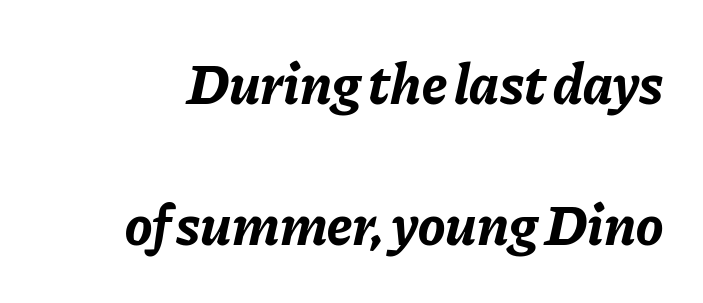
Has an underline been added? It has not. This sample trades compactness for vertical openness between lines. Looking at the ascenders, they clearly lean. Varying glyph widths throughout — classic text-font behaviour.
